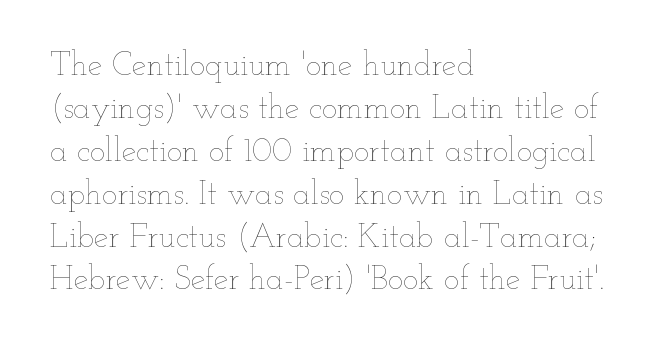
The image shows 33 px thin, wide type, upright; set left-aligned, normal line spacing (1.3x), normal letter spacing, not underlined; low stroke contrast and a small x-height.
